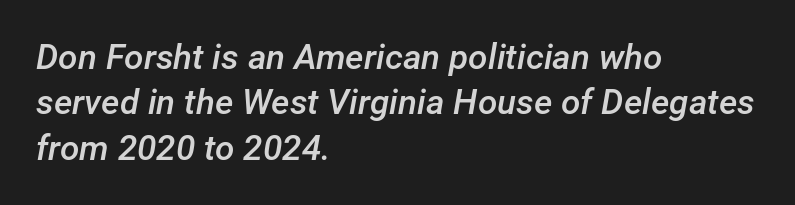
{"italic": "yes", "lean": "right", "slant_degrees": 12, "bold": "semi", "weight": "semibold", "width": "normal", "stroke_contrast": "low", "x_height": "medium", "monospaced": "no", "underline": "no", "align": "left", "line_spacing": "normal", "line_spacing_ratio": 1.3, "letter_spacing": "normal", "letter_spacing_em": 0.0, "glyph_px": 35}
